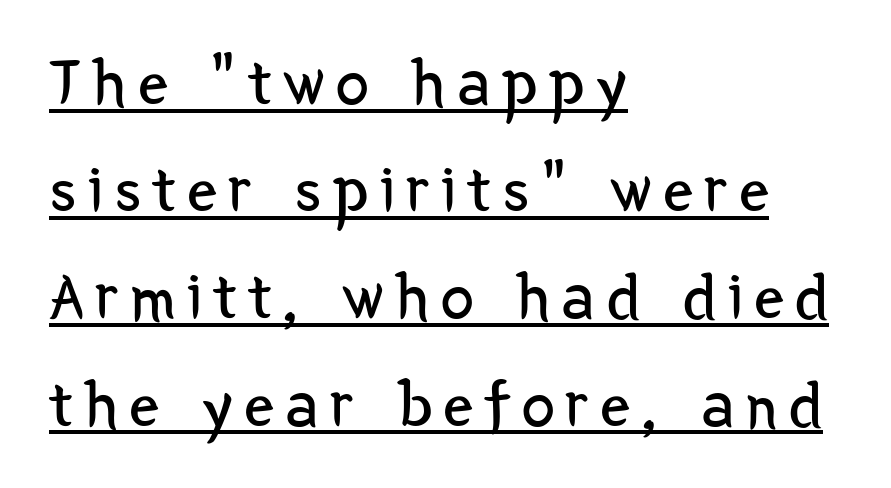
Q: Is the text bold? A: No.
Q: Is the text italic (slanted)? A: No, it is upright.
Q: Is the typeface a serif or a sans-serif typeface? A: Sans-serif.
Q: Is the text underlined? A: Yes.
Q: How is the paragraph aligned? A: Left-aligned.
Q: Is the spacing between lines tight, normal or loose? A: Normal.
Q: Width (condensed, normal, or wide)? A: Condensed.
Q: Stroke contrast? A: Low.
Q: x-height? A: Medium.
Q: Monospaced? A: No.
